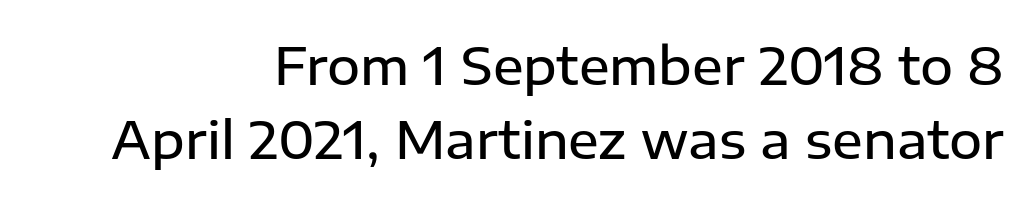
{"serif": "no", "italic": "no", "bold": "semi", "weight": "semibold", "width": "normal", "stroke_contrast": "low", "x_height": "medium", "monospaced": "no", "underline": "no", "align": "right", "line_spacing": "normal", "line_spacing_ratio": 1.45, "letter_spacing": "normal", "letter_spacing_em": 0.0, "glyph_px": 51}
